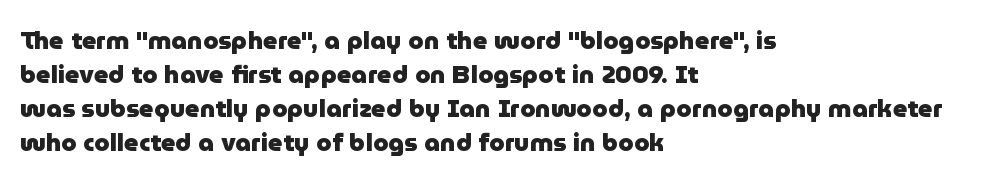
{"italic": "no", "bold": "yes", "underline": "no", "align": "left", "line_spacing": "normal", "line_spacing_ratio": 1.36, "letter_spacing": "normal", "letter_spacing_em": 0.0, "glyph_px": 25}
